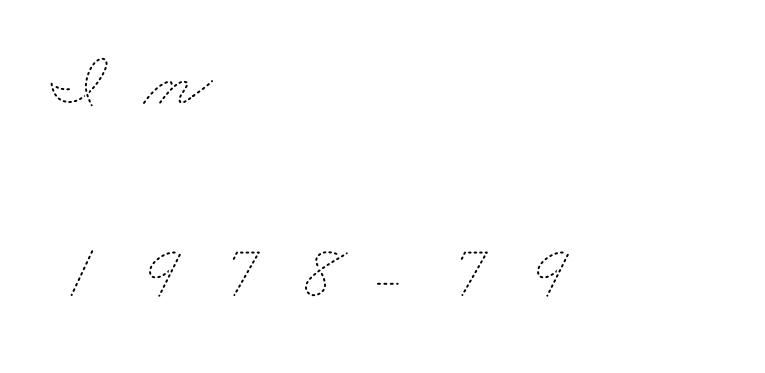
Leftover space on each line is placed entirely after the last word. A clean baseline with only descenders dipping below it. The weight would be labelled regular, book, light, or lighter still. These lines stand farther apart than default settings would place them. Each word looks stretched out because of the extra space between its letters.
